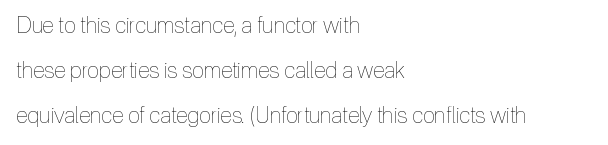
Q: Is the text bold? A: No.
Q: Is the text italic (slanted)? A: No, it is upright.
Q: Is the text underlined? A: No.
Q: How is the paragraph aligned? A: Left-aligned.
Q: Is the spacing between letters normal or unusually wide? A: Normal.
Q: Is the spacing between lines tight, normal or loose? A: Loose.
